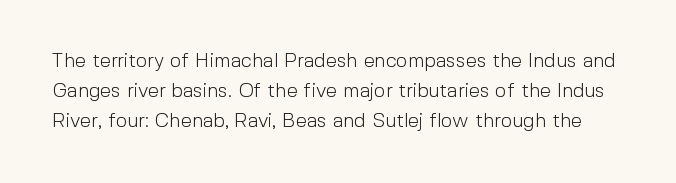
Q: Is the text bold? A: No.
Q: Is the text italic (slanted)? A: No, it is upright.
Q: Is the text underlined? A: No.
Q: Is the spacing between letters normal or unusually wide? A: Normal.
Q: Is the spacing between lines tight, normal or loose? A: Normal.
